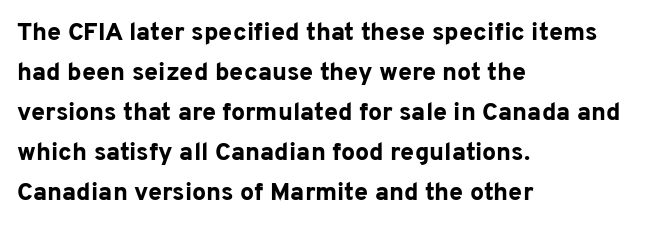
Q: Is the text bold? A: Yes.
Q: Is the text italic (slanted)? A: No, it is upright.
Q: Is the text underlined? A: No.
Q: How is the paragraph aligned? A: Left-aligned.
Q: Is the spacing between letters normal or unusually wide? A: Normal.
Q: Is the spacing between lines tight, normal or loose? A: Normal.
